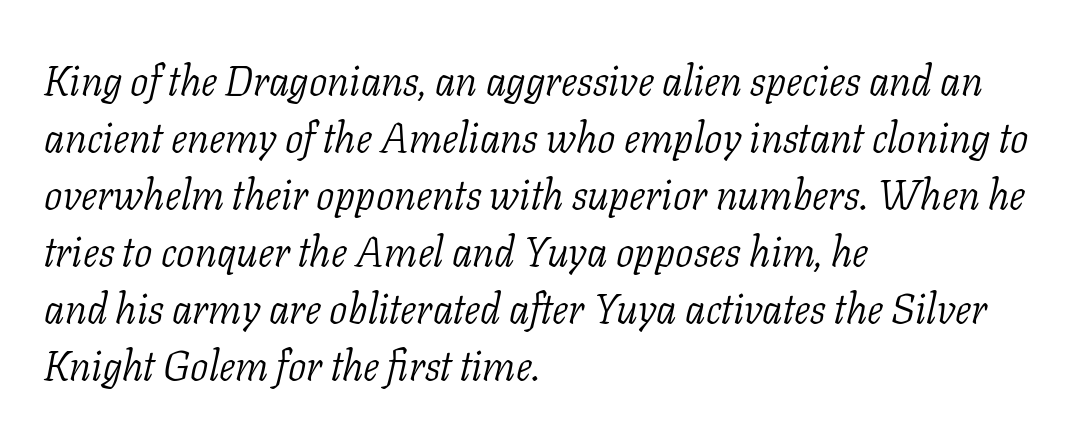
{"serif": "yes", "italic": "yes", "lean": "right", "slant_degrees": 11, "bold": "no", "weight": "light", "width": "normal", "stroke_contrast": "low", "x_height": "medium", "monospaced": "no", "underline": "no", "align": "left", "line_spacing": "normal", "line_spacing_ratio": 1.39, "letter_spacing": "normal", "letter_spacing_em": 0.0, "glyph_px": 41}
